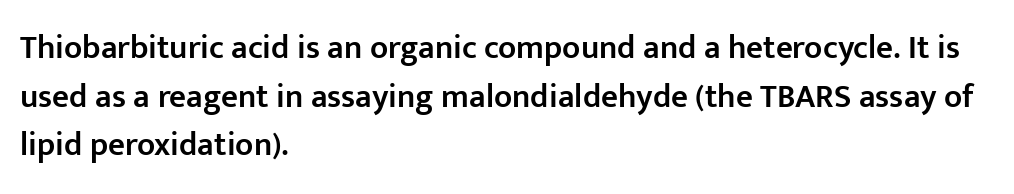
Here the designer chose a conventional face with non-uniform glyph widths. A somewhat darkened texture: the type is semibold rather than bold. The typography opts for an upright posture over an oblique one. Spacing between characters is what you'd get straight out of the box. What's the leading like? Ordinary, nothing unusual.
